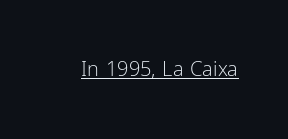
Q: Is the text bold? A: No.
Q: Is the text italic (slanted)? A: No, it is upright.
Q: Is the text underlined? A: Yes.
Q: Is the spacing between letters normal or unusually wide? A: Normal.
